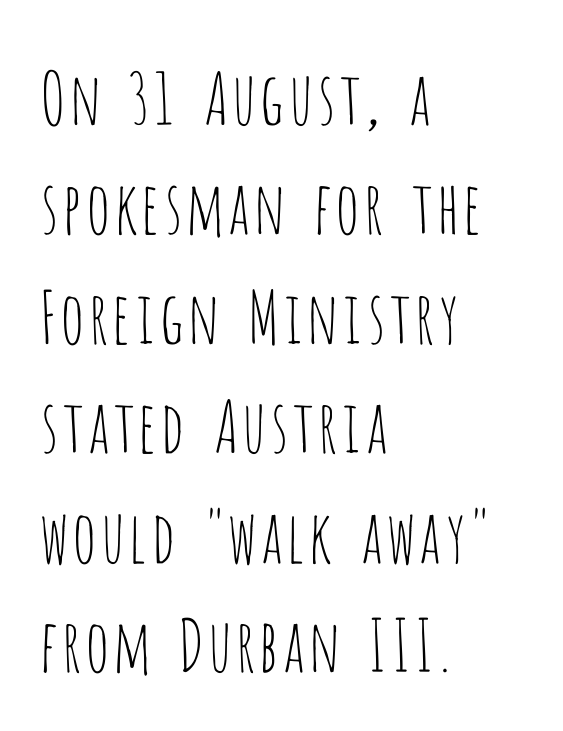
{"serif": "no", "italic": "no", "bold": "no", "weight": "thin", "width": "condensed", "stroke_contrast": "low", "x_height": "large", "monospaced": "no", "underline": "no", "align": "left", "line_spacing": "normal", "line_spacing_ratio": 1.52, "letter_spacing": "normal", "letter_spacing_em": 0.0, "glyph_px": 72}
